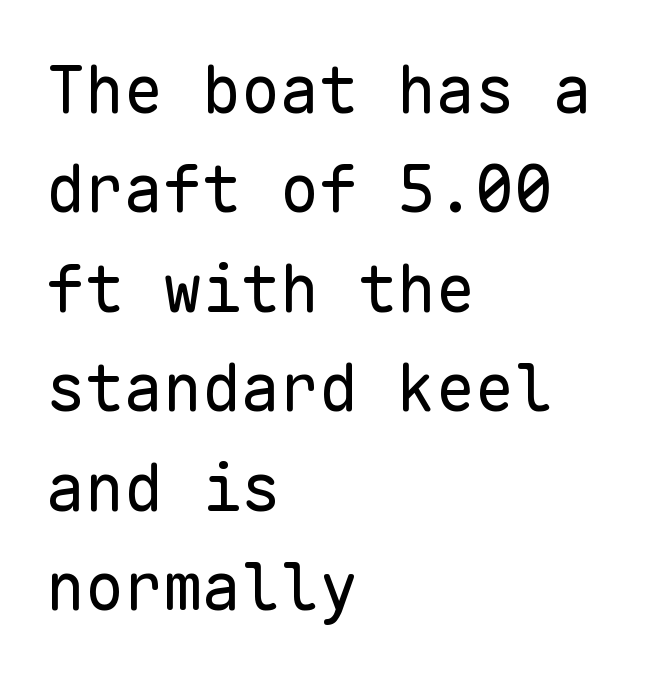
{"serif": "no", "italic": "no", "bold": "no", "weight": "regular", "width": "normal", "stroke_contrast": "low", "x_height": "medium", "monospaced": "yes", "underline": "no", "align": "left", "line_spacing": "normal", "line_spacing_ratio": 1.53, "letter_spacing": "normal", "letter_spacing_em": 0.0, "glyph_px": 65}
